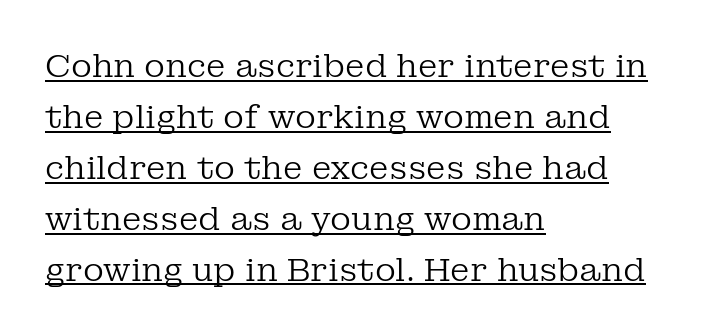
{"serif": "yes", "italic": "no", "bold": "no", "weight": "regular", "width": "normal", "stroke_contrast": "low", "x_height": "medium", "monospaced": "no", "underline": "yes", "align": "left", "line_spacing": "normal", "line_spacing_ratio": 1.59, "letter_spacing": "normal", "letter_spacing_em": 0.0, "glyph_px": 32}
